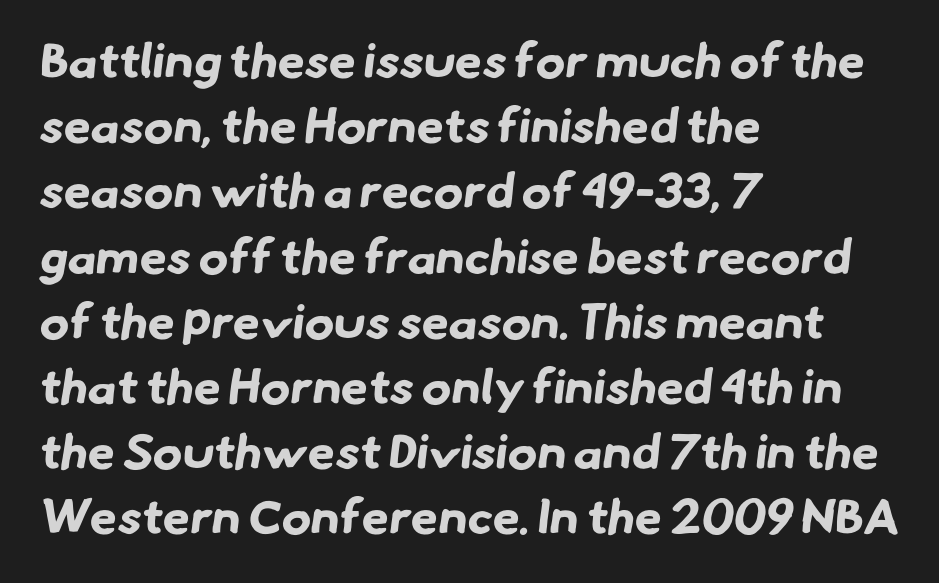
The typesetting leans heavy: a genuine bold. Is the block centered? No — it sits flush against the left margin. Nope, no serifs anywhere on these letters. Between one letter and the next there's only the usual sliver of space. The rows are spaced the way most documents space them. Check under the words: just untouched page.
